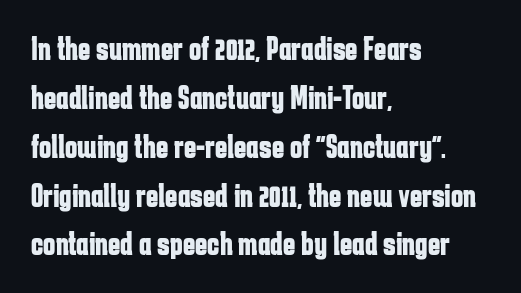
Students, this is bold: see how much ink each stroke carries. Observe the absence of serifs on each vertical stroke in this sample. Here the glyphs are tracked normally, forming tight word shapes. Quick note: not italic, upright. If you measured baseline to baseline, you'd find a middling distance. This rendering features lettering with no underline.
